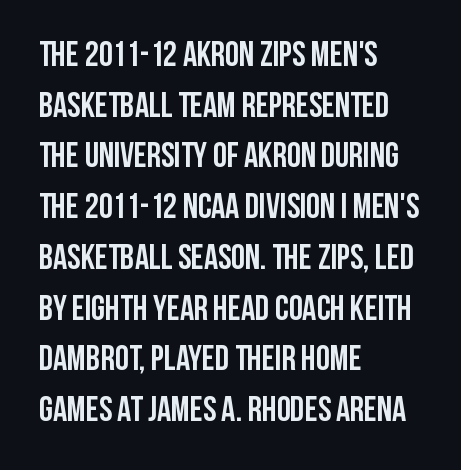
Q: Is the text bold? A: Yes.
Q: Is the text italic (slanted)? A: No, it is upright.
Q: Is the typeface a serif or a sans-serif typeface? A: Sans-serif.
Q: Is the text underlined? A: No.
Q: How is the paragraph aligned? A: Left-aligned.
Q: Is the spacing between letters normal or unusually wide? A: Normal.
Q: Is the spacing between lines tight, normal or loose? A: Normal.
Q: Width (condensed, normal, or wide)? A: Condensed.
Q: Stroke contrast? A: Low.
Q: x-height? A: Large.
Q: Monospaced? A: No.
